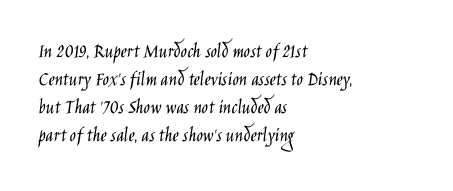
The image shows 21 px text type; set left-aligned, normal line spacing (1.34x), normal letter spacing, not underlined.
